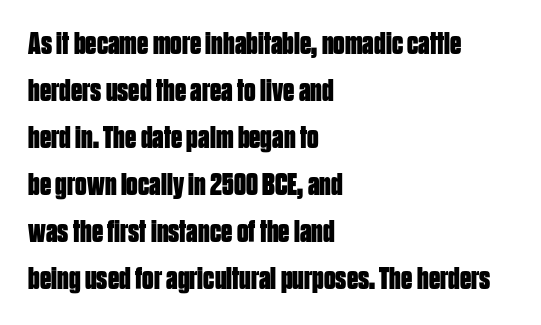
The image shows 32 px bold, condensed sans-serif type, upright; set left-aligned, normal line spacing (1.47x), normal letter spacing, not underlined; low stroke contrast and a large x-height.
